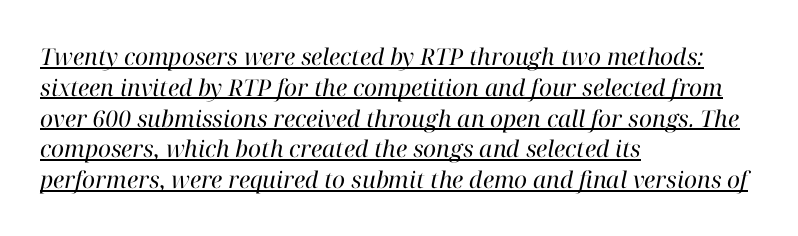
The string is rendered with underlining switched on. All the whitespace from short lines collects on the right. How are the letters spaced? Ordinarily, with no added tracking. You can tell it's italic because the verticals aren't actually vertical. The weight tops out at a normal text grade. Vertically, the passage feels balanced, rows spaced as you'd expect.
